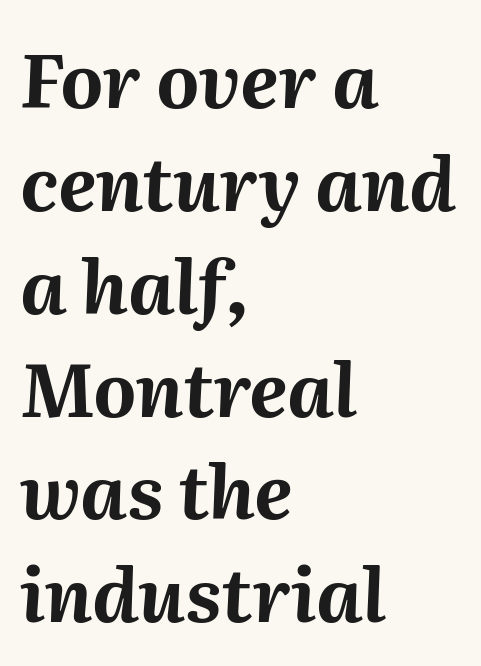
The image shows 74 px bold type, italic (leaning right); set left-aligned, normal line spacing (1.39x), normal letter spacing, not underlined; medium stroke contrast and a medium x-height.
